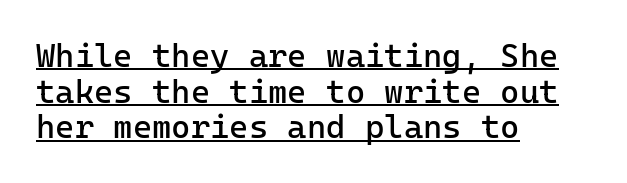
The image shows 33 px regular-weight sans-serif type, upright, monospaced; set left-aligned, tight line spacing (1.08x), normal letter spacing, underlined; low stroke contrast and a medium x-height.
